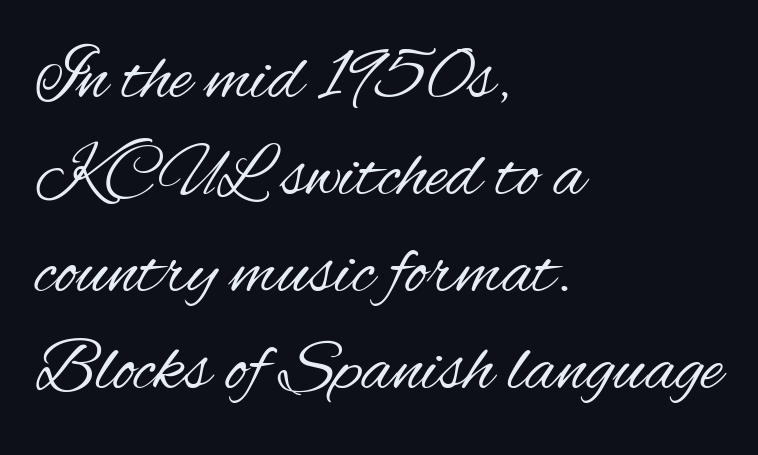
Do the characters align in a grid? No, the font is proportional. A student would call this left alignment; a typographer would say flush left, rag right. The typesetting does not lean heavy: it is not bold.
